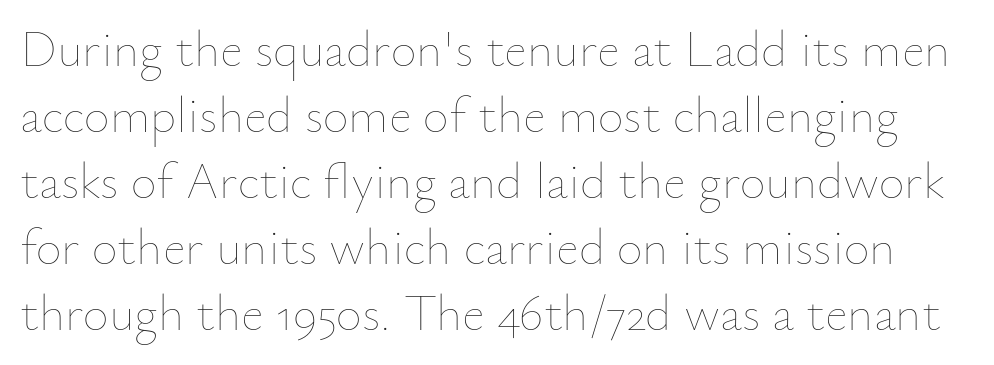
{"italic": "no", "bold": "no", "weight": "thin", "width": "normal", "stroke_contrast": "low", "x_height": "small", "monospaced": "no", "underline": "no", "line_spacing": "normal", "line_spacing_ratio": 1.32, "letter_spacing": "normal", "letter_spacing_em": 0.0, "glyph_px": 50}
